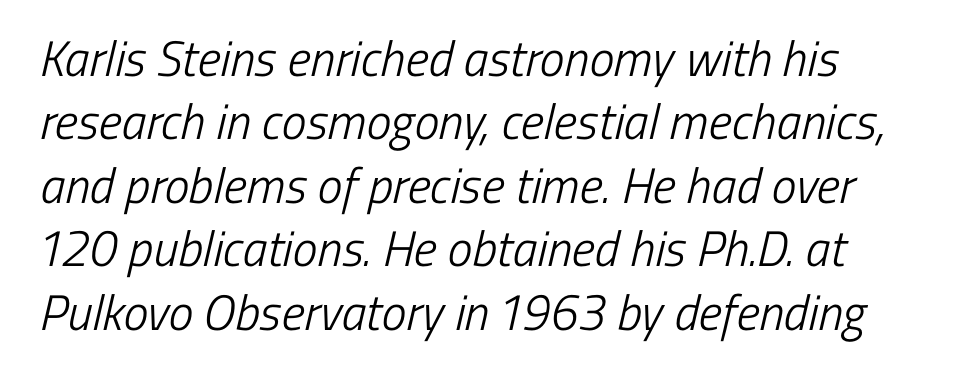
Q: Is the text bold? A: No.
Q: Is the typeface a serif or a sans-serif typeface? A: Sans-serif.
Q: Is the text underlined? A: No.
Q: Is the spacing between letters normal or unusually wide? A: Normal.
Q: Is the spacing between lines tight, normal or loose? A: Normal.
Q: Width (condensed, normal, or wide)? A: Condensed.
Q: Stroke contrast? A: Low.
Q: x-height? A: Medium.
Q: Monospaced? A: No.
